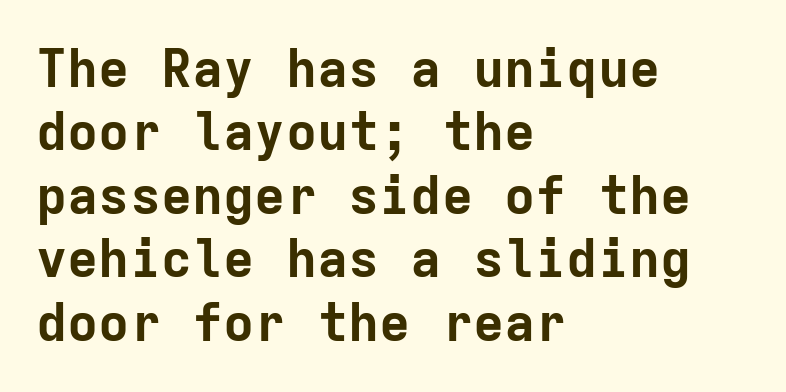
The image shows 52 px bold sans-serif type, upright, monospaced; set left-aligned, line spacing 1.22x, normal letter spacing, not underlined; low stroke contrast and a medium x-height.
